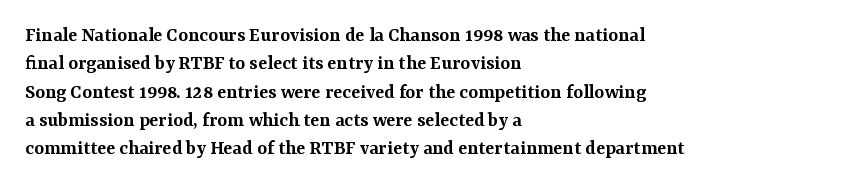
The image shows 21 px text type, upright; set left-aligned, normal line spacing (1.35x), normal letter spacing, not underlined.
